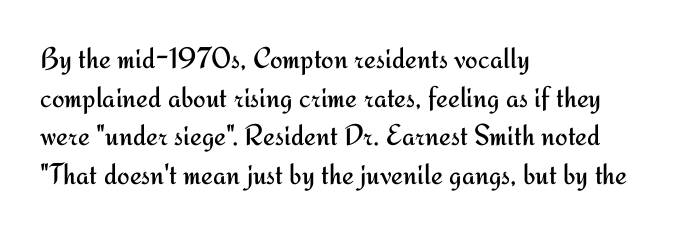
Q: Is the text bold? A: No.
Q: Is the text italic (slanted)? A: No, it is upright.
Q: Is the typeface a serif or a sans-serif typeface? A: Sans-serif.
Q: Is the text underlined? A: No.
Q: How is the paragraph aligned? A: Left-aligned.
Q: Is the spacing between letters normal or unusually wide? A: Normal.
Q: Is the spacing between lines tight, normal or loose? A: Normal.
Q: Width (condensed, normal, or wide)? A: Normal.
Q: Stroke contrast? A: Medium.
Q: x-height? A: Small.
Q: Monospaced? A: No.
